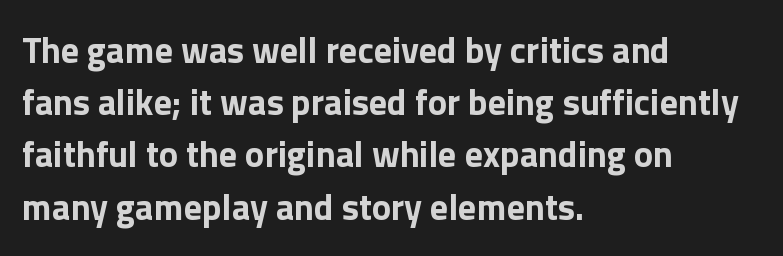
Q: Is the text bold? A: Yes.
Q: Is the text italic (slanted)? A: No, it is upright.
Q: Is the typeface a serif or a sans-serif typeface? A: Sans-serif.
Q: Is the text underlined? A: No.
Q: How is the paragraph aligned? A: Left-aligned.
Q: Is the spacing between letters normal or unusually wide? A: Normal.
Q: Is the spacing between lines tight, normal or loose? A: Normal.
Q: Width (condensed, normal, or wide)? A: Normal.
Q: x-height? A: Medium.
Q: Monospaced? A: No.
